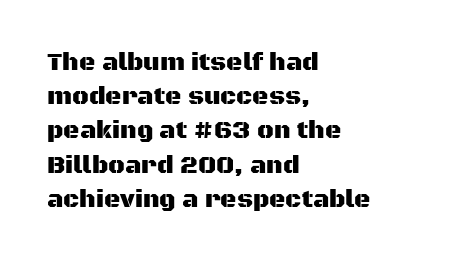
The lettering holds an erect, upright posture throughout. Nobody drew a line under any word here. This rendering uses left alignment, leaving the right contour irregular. Each new line begins a customary step beneath the previous one. Students, note that the glyphs here touch the page at normal intervals.
